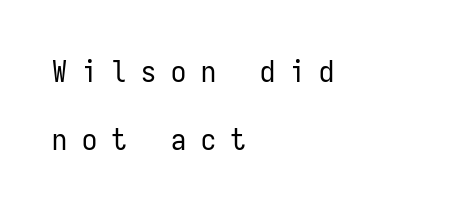
The face used here is monospaced, like something from a code editor. Regarding leading, the lines here are spaced well apart. The gap between lines stays unmarked. The axis of the letterforms is exactly vertical.
